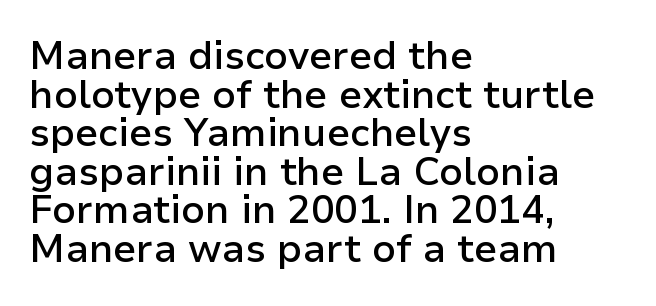
{"serif": "no", "italic": "no", "bold": "semi", "weight": "semibold", "width": "normal", "stroke_contrast": "low", "x_height": "medium", "monospaced": "no", "underline": "no", "align": "left", "line_spacing": "tight", "line_spacing_ratio": 0.99, "letter_spacing": "normal", "letter_spacing_em": 0.0, "glyph_px": 39}
